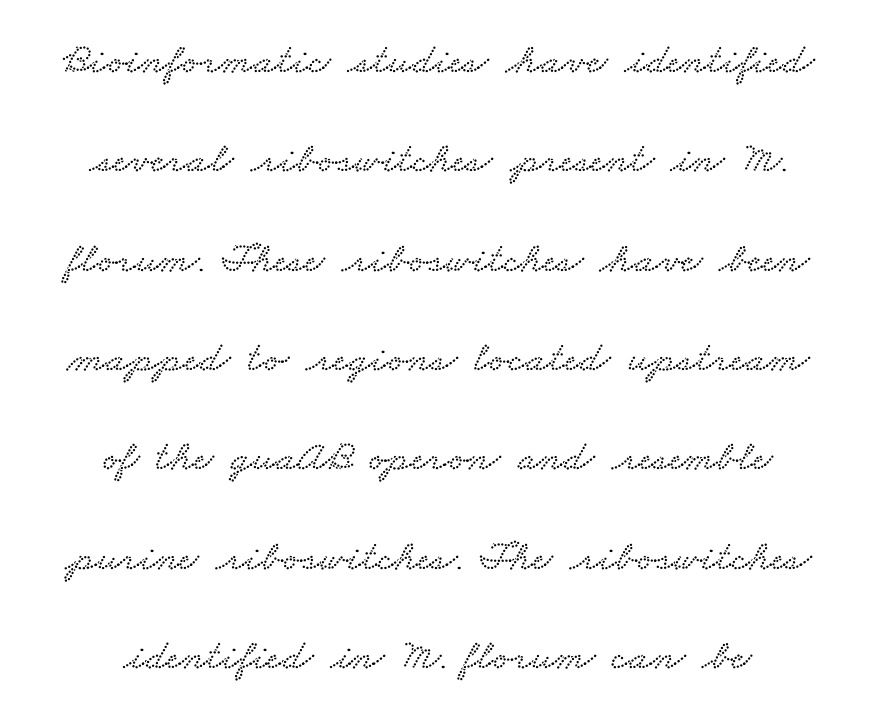
Characters follow at the spacing the type designer built in. Line spacing here is loose. Here the designer chose a conventional face with non-uniform glyph widths. Honestly, there is no underline to notice here at all. The letters carry serifs — small finishing strokes at the ends of their stems.
